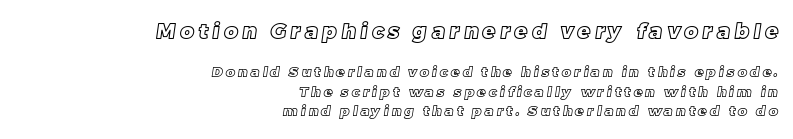
Q: Is the text underlined? A: No.
Q: How is the paragraph aligned? A: Right-aligned.
Q: Is the spacing between letters normal or unusually wide? A: Unusually wide.
Q: Is the spacing between lines tight, normal or loose? A: Normal.
Q: Which block of text is set in a larger size, the first (top) or the second (bottom)? A: The first (top) one.
